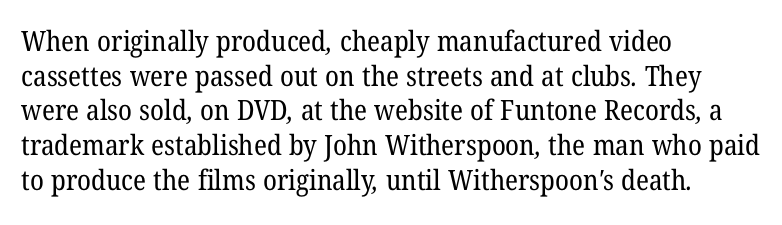
The rag falls on the right side of this text block. On a weight scale, this lands at 450 or below. Note the varied advance widths — an 'i' is clearly narrower than an 'm'. Nobody drew a line under any word here. What kind of face is this? One with serifs. This sample uses plain, unmodified letter spacing.
